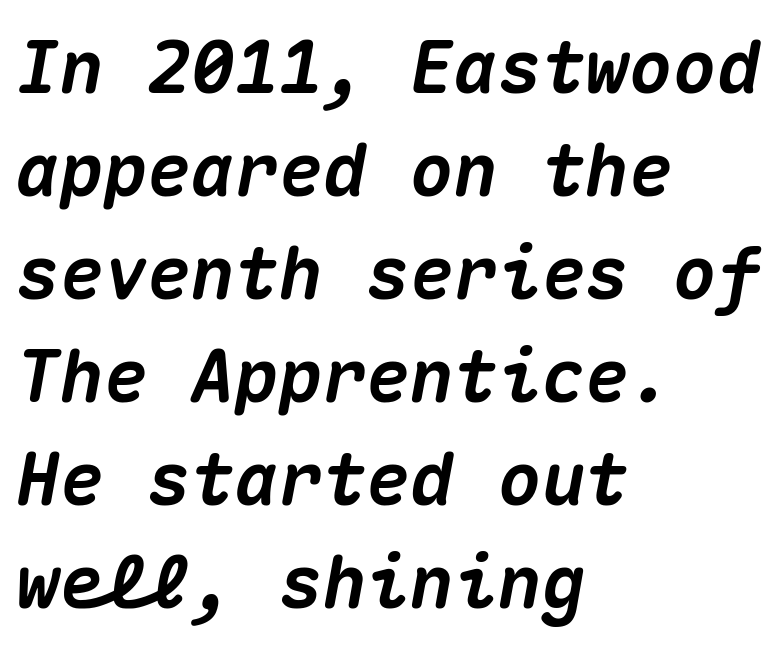
{"italic": "yes", "lean": "right", "slant_degrees": 10, "bold": "yes", "weight": "heavy", "width": "normal", "stroke_contrast": "medium", "x_height": "medium", "monospaced": "yes", "underline": "no", "align": "left", "line_spacing": "normal", "line_spacing_ratio": 1.41, "letter_spacing": "normal", "letter_spacing_em": 0.0, "glyph_px": 73}
